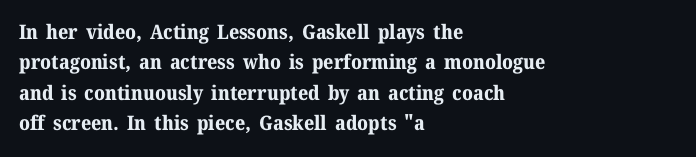
The image shows 20 px bold type, upright; set left-aligned, normal line spacing (1.52x), normal letter spacing, not underlined.
